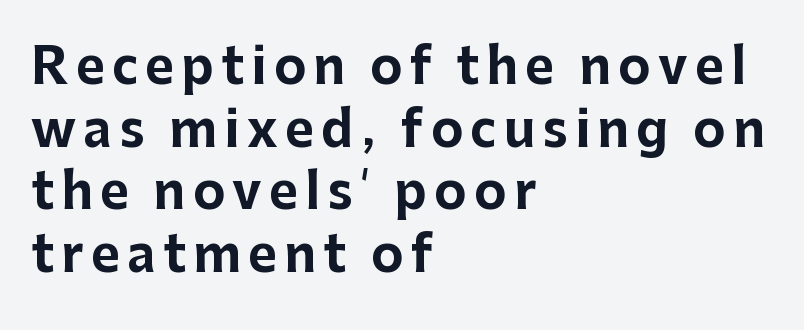
Q: Is the text bold? A: Yes.
Q: Is the text italic (slanted)? A: No, it is upright.
Q: Is the typeface a serif or a sans-serif typeface? A: Sans-serif.
Q: Is the text underlined? A: No.
Q: How is the paragraph aligned? A: Left-aligned.
Q: Is the spacing between lines tight, normal or loose? A: Normal.
Q: Width (condensed, normal, or wide)? A: Normal.
Q: Stroke contrast? A: Low.
Q: x-height? A: Medium.
Q: Monospaced? A: No.
